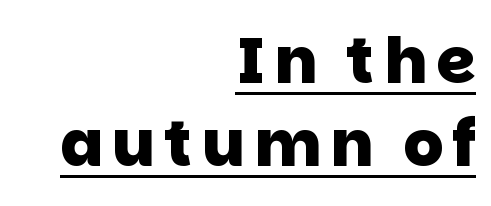
The image shows 63 px heavy sans-serif type; set right-aligned, normal line spacing (1.32x), underlined; low stroke contrast and a large x-height.
